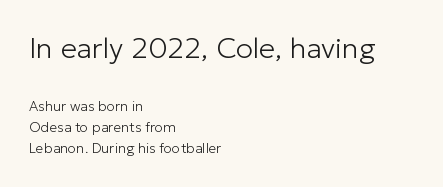
Typographically, this falls in the sans-serif category. Compared with typical paragraphs, the rows here are spaced about the same. This rendering uses left alignment, leaving the right contour irregular. The cut favours lightness, reaching ordinary text weight at its darkest. In terms of posture, this sample is upright. Caption: standard tracking, unaltered.
